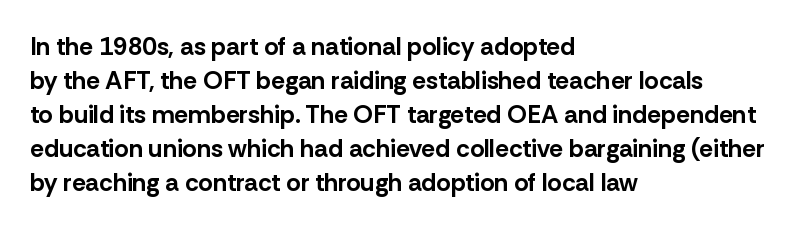
{"italic": "no", "bold": "yes", "underline": "no", "align": "left", "line_spacing": "normal", "line_spacing_ratio": 1.36, "letter_spacing": "normal", "letter_spacing_em": 0.0, "glyph_px": 25}
